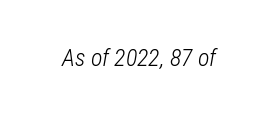
No extra tracking has been applied to these lines. Stems and bowls with no extra thickness — not bold. The whole block is typeset with a tilt. Beneath every word, the page is bare.
